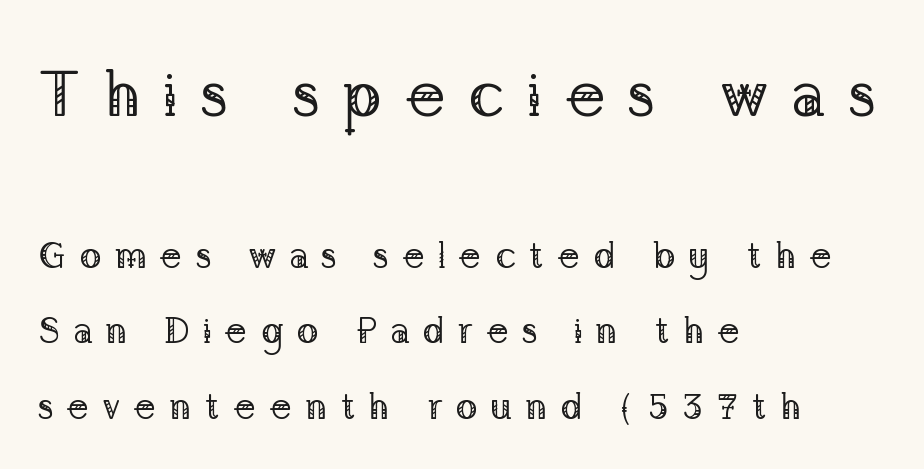
The image shows 65 px regular-weight serif type, upright; set left-aligned, loose line spacing (2.04x), unusually wide letter spacing (+0.34 em), not underlined; the first (top) block is 1.76x larger; low stroke contrast and a medium x-height.
